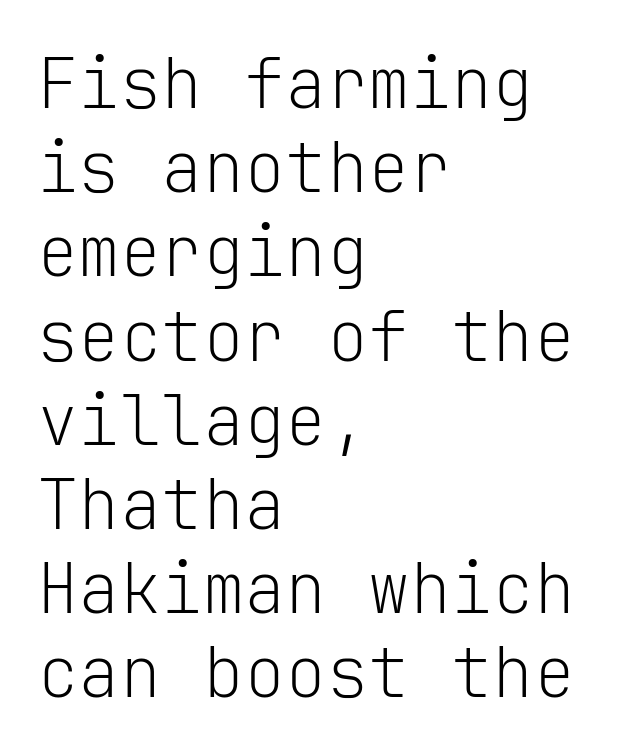
{"serif": "no", "italic": "no", "bold": "no", "weight": "light", "width": "normal", "stroke_contrast": "low", "x_height": "medium", "monospaced": "yes", "underline": "no", "align": "left", "line_spacing_ratio": 1.22, "letter_spacing": "normal", "letter_spacing_em": 0.0, "glyph_px": 69}
